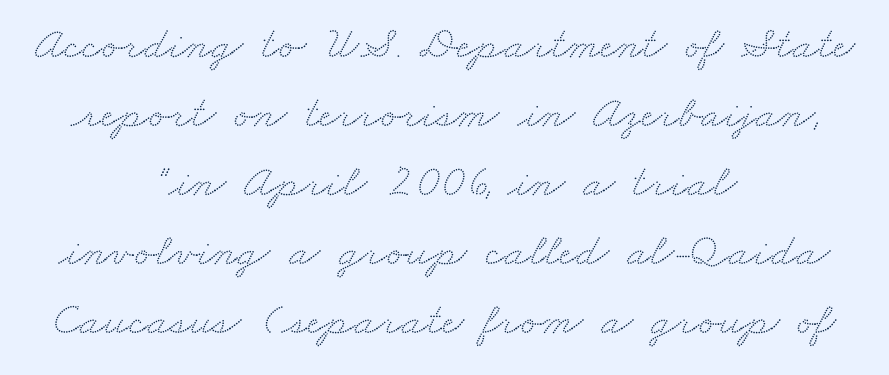
Q: Is the typeface a serif or a sans-serif typeface? A: Serif.
Q: Is the text underlined? A: No.
Q: How is the paragraph aligned? A: Centered.
Q: Is the spacing between letters normal or unusually wide? A: Normal.
Q: Is the spacing between lines tight, normal or loose? A: Normal.
Q: Width (condensed, normal, or wide)? A: Wide.
Q: Stroke contrast? A: Medium.
Q: x-height? A: Small.
Q: Monospaced? A: No.
